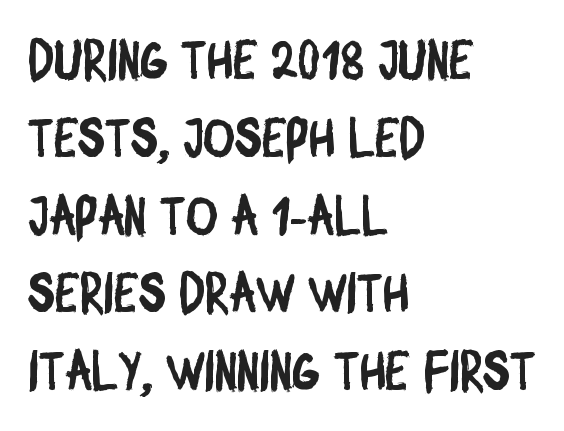
Q: Is the typeface a serif or a sans-serif typeface? A: Sans-serif.
Q: Is the text underlined? A: No.
Q: How is the paragraph aligned? A: Left-aligned.
Q: Is the spacing between letters normal or unusually wide? A: Normal.
Q: Is the spacing between lines tight, normal or loose? A: Normal.
Q: Width (condensed, normal, or wide)? A: Condensed.
Q: Stroke contrast? A: Low.
Q: x-height? A: Large.
Q: Monospaced? A: No.
